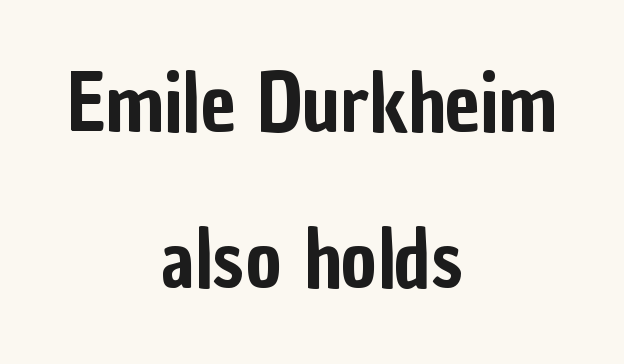
Q: Is the text italic (slanted)? A: No, it is upright.
Q: Is the typeface a serif or a sans-serif typeface? A: Sans-serif.
Q: Is the text underlined? A: No.
Q: How is the paragraph aligned? A: Centered.
Q: Is the spacing between letters normal or unusually wide? A: Normal.
Q: Is the spacing between lines tight, normal or loose? A: Loose.
Q: Width (condensed, normal, or wide)? A: Condensed.
Q: Stroke contrast? A: Low.
Q: x-height? A: Medium.
Q: Monospaced? A: No.
